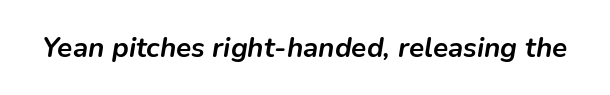
The passage shown is typed in a proportional face where columns would drift. Observe the lean: these are italic letterforms. There is no visible air inserted between adjacent glyphs. Strong, thick strokes mark this as bold type. Beneath every word, the page is bare.
